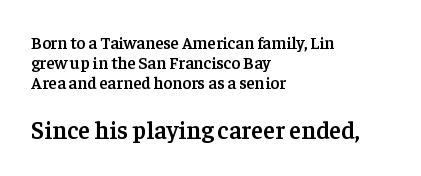
{"italic": "no", "bold": "semi", "underline": "no", "align": "left", "line_spacing_ratio": 1.19, "letter_spacing": "normal", "letter_spacing_em": 0.0, "larger_block": "second", "size_ratio": 1.47, "glyph_px": 25}
